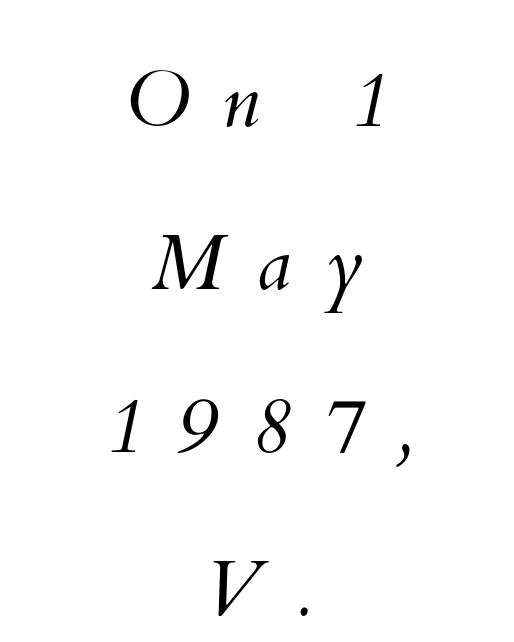
Q: Is the text bold? A: No.
Q: Is the text underlined? A: No.
Q: How is the paragraph aligned? A: Centered.
Q: Is the spacing between letters normal or unusually wide? A: Unusually wide.
Q: Is the spacing between lines tight, normal or loose? A: Loose.
Q: Width (condensed, normal, or wide)? A: Normal.
Q: Stroke contrast? A: Medium.
Q: x-height? A: Small.
Q: Monospaced? A: No.
